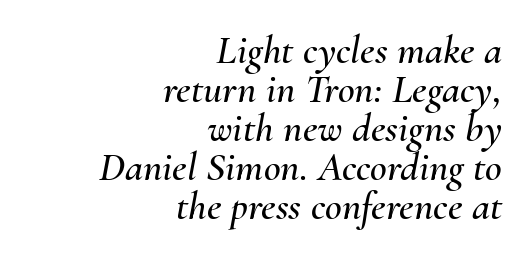
Q: Is the text italic (slanted)? A: Yes, it leans right by about 10 degrees.
Q: Is the text underlined? A: No.
Q: How is the paragraph aligned? A: Right-aligned.
Q: Is the spacing between letters normal or unusually wide? A: Normal.
Q: Is the spacing between lines tight, normal or loose? A: Tight.
Q: Width (condensed, normal, or wide)? A: Normal.
Q: Stroke contrast? A: Medium.
Q: x-height? A: Small.
Q: Monospaced? A: No.
